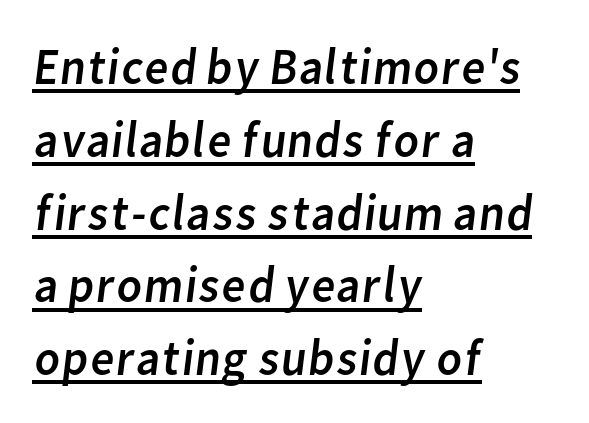
Q: Is the text bold? A: No.
Q: Is the typeface a serif or a sans-serif typeface? A: Sans-serif.
Q: Is the text underlined? A: Yes.
Q: How is the paragraph aligned? A: Left-aligned.
Q: Is the spacing between letters normal or unusually wide? A: Normal.
Q: Is the spacing between lines tight, normal or loose? A: Normal.
Q: Width (condensed, normal, or wide)? A: Normal.
Q: Stroke contrast? A: Low.
Q: x-height? A: Medium.
Q: Monospaced? A: No.
